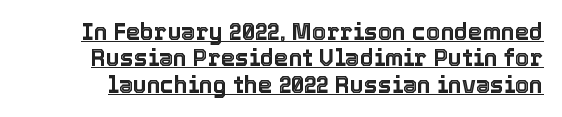
{"italic": "no", "underline": "yes", "line_spacing": "tight", "line_spacing_ratio": 1.15, "letter_spacing": "normal", "letter_spacing_em": 0.0, "glyph_px": 23}
